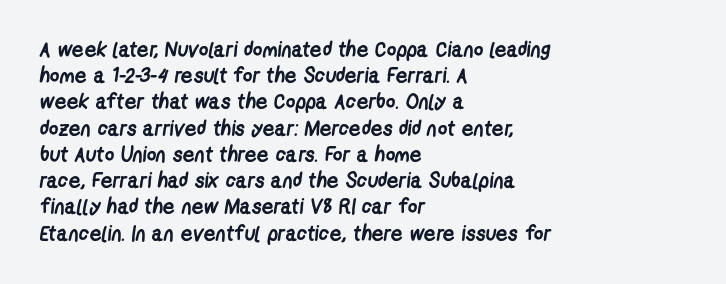
{"bold": "yes", "underline": "no", "align": "left", "line_spacing": "normal", "line_spacing_ratio": 1.25, "letter_spacing": "normal", "letter_spacing_em": 0.0, "glyph_px": 21}
